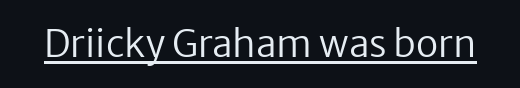
{"serif": "no", "italic": "no", "bold": "no", "weight": "regular", "width": "normal", "stroke_contrast": "low", "x_height": "medium", "monospaced": "no", "underline": "yes", "letter_spacing": "normal", "letter_spacing_em": 0.0, "glyph_px": 37}
